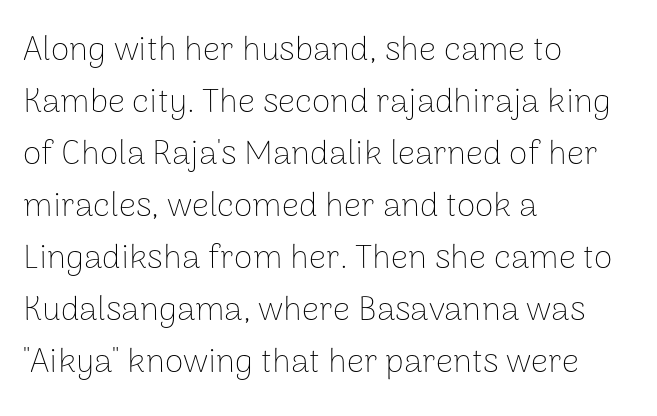
{"serif": "no", "italic": "no", "bold": "no", "weight": "thin", "width": "normal", "stroke_contrast": "low", "x_height": "medium", "monospaced": "no", "underline": "no", "align": "left", "line_spacing": "normal", "line_spacing_ratio": 1.53, "letter_spacing": "normal", "letter_spacing_em": 0.0, "glyph_px": 34}
